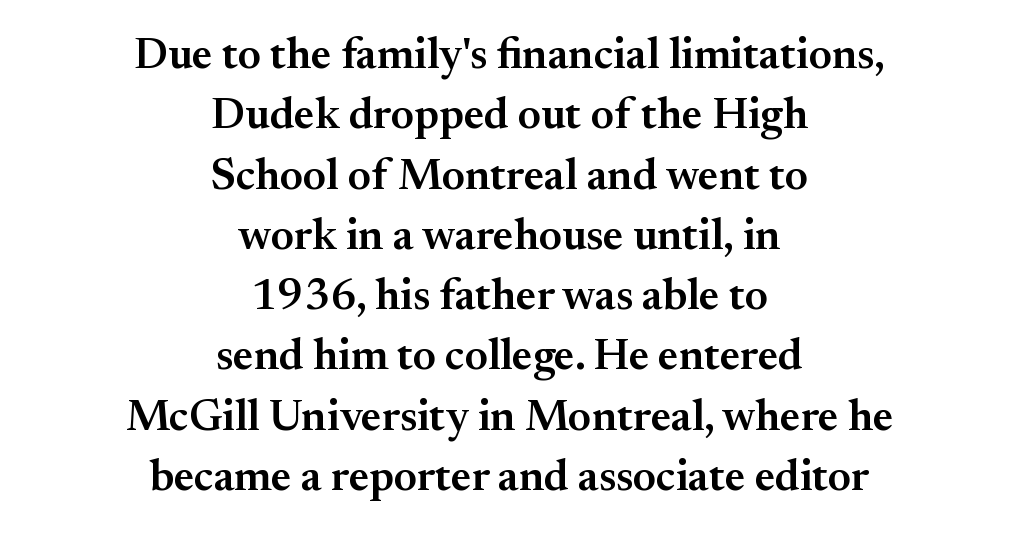
Q: Is the text bold? A: Semi-bold.
Q: Is the text italic (slanted)? A: No, it is upright.
Q: Is the typeface a serif or a sans-serif typeface? A: Serif.
Q: Is the text underlined? A: No.
Q: How is the paragraph aligned? A: Centered.
Q: Is the spacing between letters normal or unusually wide? A: Normal.
Q: Is the spacing between lines tight, normal or loose? A: Normal.
Q: Width (condensed, normal, or wide)? A: Normal.
Q: Stroke contrast? A: Medium.
Q: x-height? A: Small.
Q: Monospaced? A: No.
